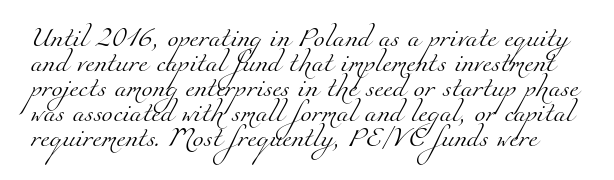
The image shows 20 px text type; set normal line spacing (1.25x), normal letter spacing, not underlined.
